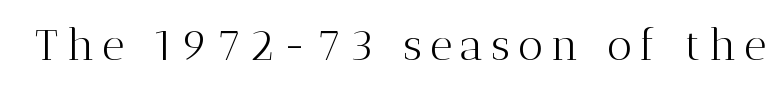
Just letters on the line, the space beneath them empty. Font category for this specimen: serif. If you drew a line through each stem, it would be perfectly vertical. This sample has the flowing, uneven cadence of proportional lettering. Stroke mass is kept to a normal reading level or below.
